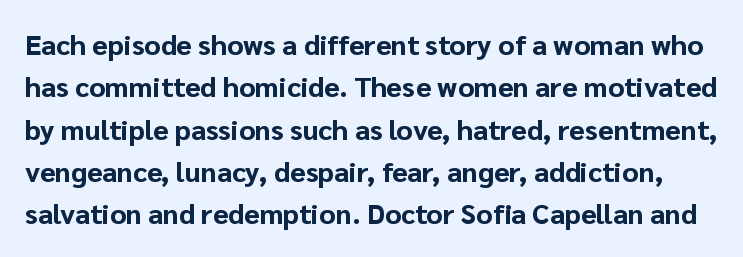
Q: Is the text bold? A: Yes.
Q: Is the text italic (slanted)? A: No, it is upright.
Q: Is the typeface a serif or a sans-serif typeface? A: Sans-serif.
Q: Is the text underlined? A: No.
Q: Is the spacing between letters normal or unusually wide? A: Normal.
Q: Is the spacing between lines tight, normal or loose? A: Normal.
Q: Width (condensed, normal, or wide)? A: Normal.
Q: Stroke contrast? A: Low.
Q: x-height? A: Medium.
Q: Monospaced? A: No.
